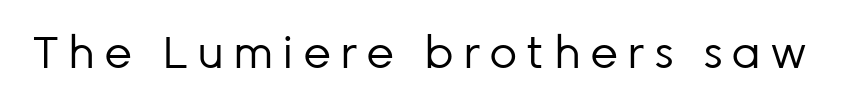
Quick note: underline off. A typesetter would label this face a sans. The letters advance in unequal steps, a hallmark of proportional type. The type is letterspaced generously, with wide tracking. Counters stay open thanks to moderate or lighter strokes. This is the regular roman posture of the typeface.
